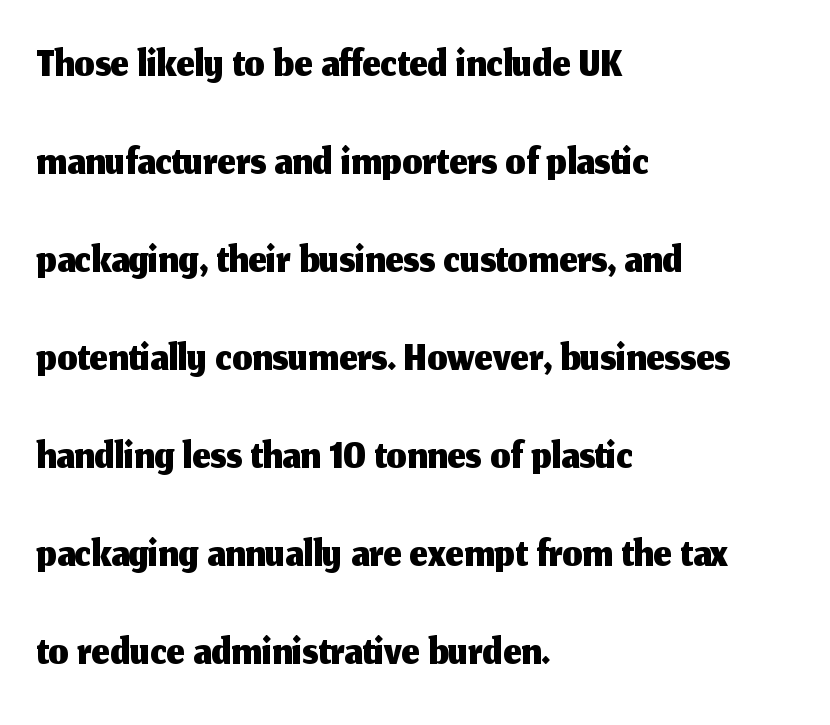
{"serif": "no", "italic": "no", "width": "normal", "stroke_contrast": "medium", "x_height": "medium", "monospaced": "no", "underline": "no", "align": "left", "line_spacing": "normal", "line_spacing_ratio": 1.53, "letter_spacing": "normal", "letter_spacing_em": 0.0, "glyph_px": 64}
